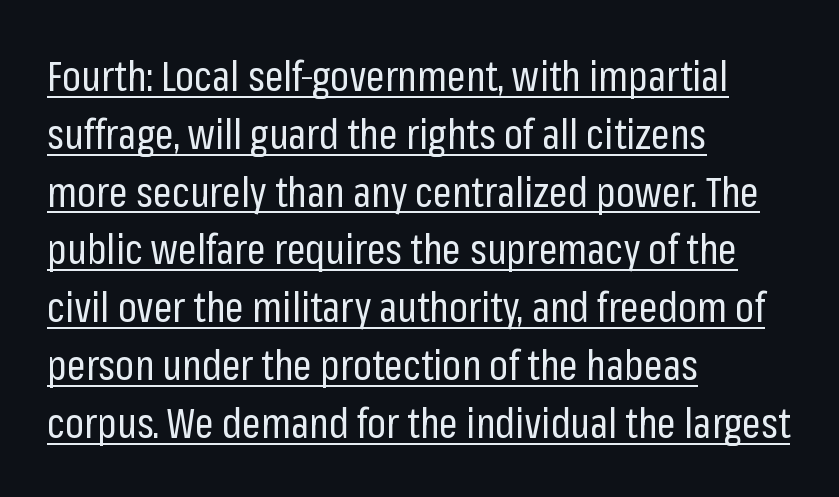
Q: Is the text bold? A: No.
Q: Is the text italic (slanted)? A: No, it is upright.
Q: Is the typeface a serif or a sans-serif typeface? A: Sans-serif.
Q: Is the text underlined? A: Yes.
Q: How is the paragraph aligned? A: Left-aligned.
Q: Is the spacing between letters normal or unusually wide? A: Normal.
Q: Is the spacing between lines tight, normal or loose? A: Normal.
Q: Width (condensed, normal, or wide)? A: Condensed.
Q: Stroke contrast? A: Low.
Q: x-height? A: Medium.
Q: Monospaced? A: No.
